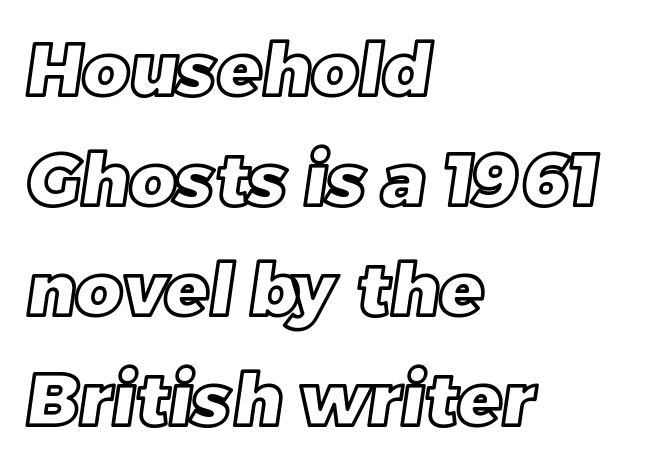
{"width": "normal", "x_height": "large", "monospaced": "no", "underline": "no", "align": "left", "line_spacing": "normal", "line_spacing_ratio": 1.53, "letter_spacing": "normal", "letter_spacing_em": 0.0, "glyph_px": 72}
